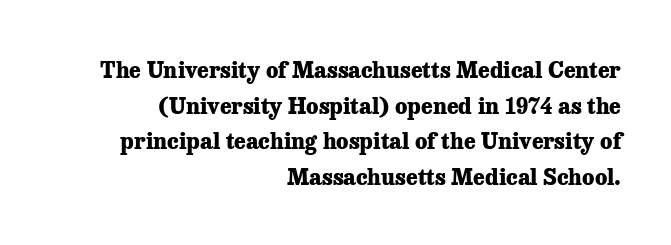
Alignment: flush right. Stroke thickness is high; the sample reads as a true bold. Vertical spacing — default. Italic: no, the glyphs are upright roman. Descender tails drop into unmarked territory.
